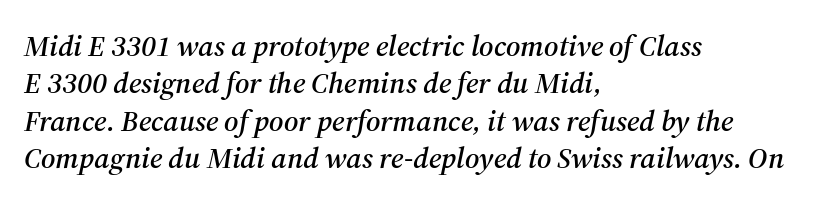
{"serif": "yes", "italic": "yes", "lean": "right", "slant_degrees": 12, "width": "normal", "stroke_contrast": "medium", "x_height": "medium", "monospaced": "no", "underline": "no", "align": "left", "line_spacing": "normal", "line_spacing_ratio": 1.25, "letter_spacing": "normal", "letter_spacing_em": 0.0, "glyph_px": 30}
